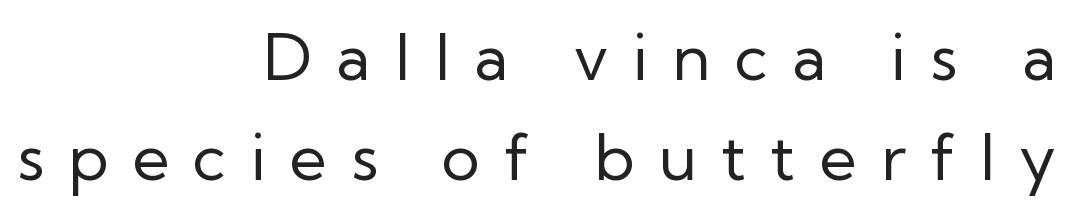
The image shows 64 px regular-weight sans-serif type, upright; set right-aligned, normal line spacing (1.56x), unusually wide letter spacing (+0.38 em), not underlined; low stroke contrast and a medium x-height.
